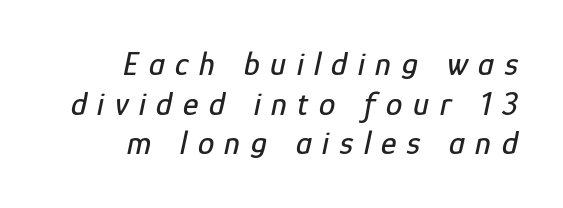
Q: Is the text italic (slanted)? A: Yes, it leans right by about 12 degrees.
Q: Is the text underlined? A: No.
Q: How is the paragraph aligned? A: Right-aligned.
Q: Is the spacing between letters normal or unusually wide? A: Unusually wide.
Q: Width (condensed, normal, or wide)? A: Condensed.
Q: Stroke contrast? A: Low.
Q: x-height? A: Medium.
Q: Monospaced? A: No.
